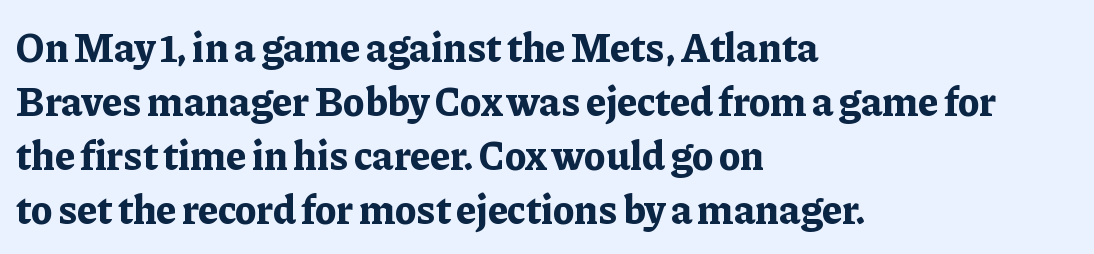
Q: Is the text bold? A: Yes.
Q: Is the text italic (slanted)? A: No, it is upright.
Q: Is the typeface a serif or a sans-serif typeface? A: Serif.
Q: Is the text underlined? A: No.
Q: How is the paragraph aligned? A: Left-aligned.
Q: Is the spacing between letters normal or unusually wide? A: Normal.
Q: Is the spacing between lines tight, normal or loose? A: Normal.
Q: Width (condensed, normal, or wide)? A: Normal.
Q: Stroke contrast? A: Low.
Q: x-height? A: Medium.
Q: Monospaced? A: No.
